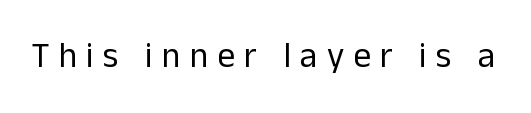
Q: Is the text bold? A: No.
Q: Is the text italic (slanted)? A: No, it is upright.
Q: Is the typeface a serif or a sans-serif typeface? A: Sans-serif.
Q: Is the text underlined? A: No.
Q: Is the spacing between letters normal or unusually wide? A: Unusually wide.
Q: Width (condensed, normal, or wide)? A: Normal.
Q: Stroke contrast? A: Low.
Q: x-height? A: Medium.
Q: Monospaced? A: No.
